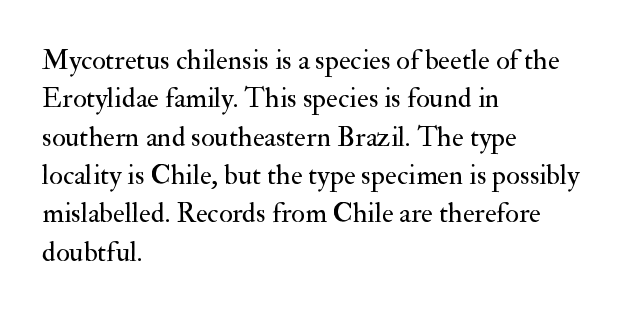
{"serif": "yes", "italic": "no", "bold": "no", "weight": "regular", "width": "normal", "stroke_contrast": "medium", "x_height": "small", "monospaced": "no", "underline": "no", "align": "left", "line_spacing": "normal", "line_spacing_ratio": 1.37, "letter_spacing": "normal", "letter_spacing_em": 0.0, "glyph_px": 28}
